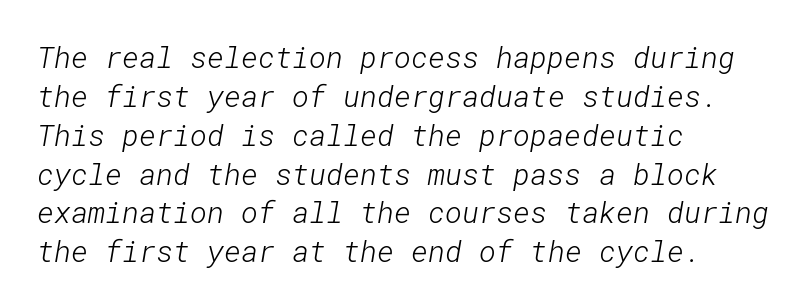
Alignment: flush left. This sample uses plain, unmodified letter spacing. The foot of each line stays bare and open. If you measured baseline to baseline, you'd find a middling distance. No letter is thick-stroked: the sample isn't bold. Is this a sans? Yes — the strokes have no serifs.
